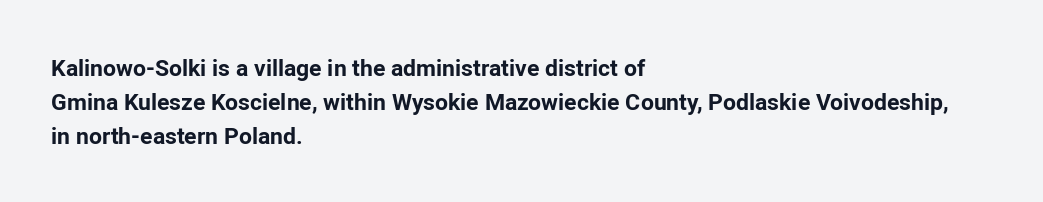
Bold? Absolutely — the strokes are thick and heavy. The setting favours the left margin, as ordinary paragraphs usually do. The font's upright variant was chosen for this text. A bare baseline throughout the passage. Vertical spacing — default.
